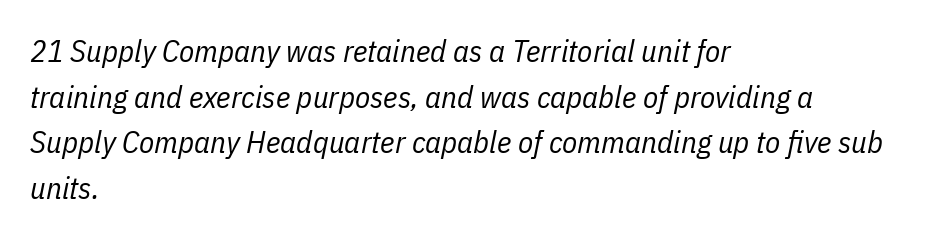
The image shows 31 px regular-weight, condensed type, italic (leaning right); set left-aligned, normal line spacing (1.47x), normal letter spacing, not underlined; low stroke contrast and a medium x-height.
